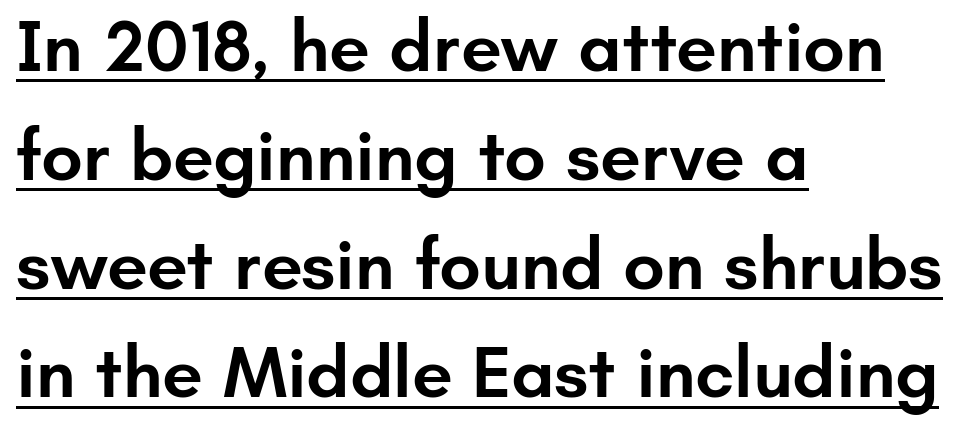
Which margin do the lines hug? The left one — the right edge is uneven. The letters advance in unequal steps, a hallmark of proportional type. This sample carries an underscore along the baseline area. You can tell from the bare stems that sans-serif type was used. The sample has been set in demibold, a notch under bold. Rendered with straight, roman letterforms.
